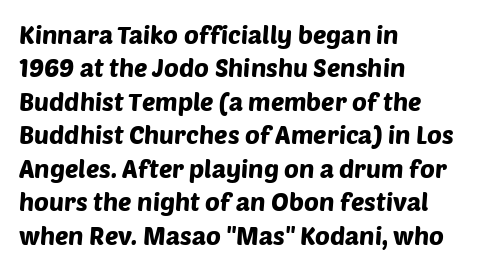
Line beginnings align vertically; line endings do not. Is the letter spacing exaggerated? No — it looks like the ordinary default. The designer left line spacing at the default. The string is rendered with underlining switched off.
